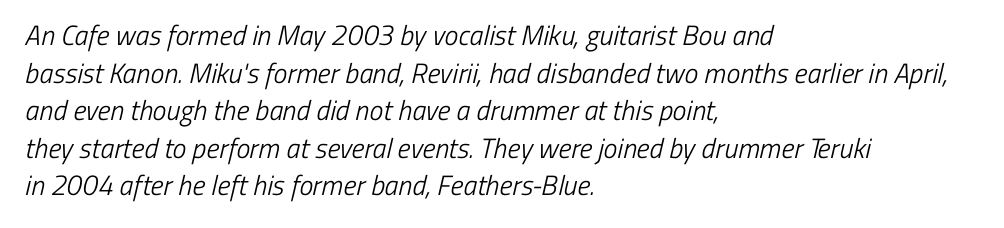
Q: Is the text bold? A: No.
Q: Is the typeface a serif or a sans-serif typeface? A: Sans-serif.
Q: Is the text underlined? A: No.
Q: How is the paragraph aligned? A: Left-aligned.
Q: Is the spacing between letters normal or unusually wide? A: Normal.
Q: Is the spacing between lines tight, normal or loose? A: Normal.
Q: Width (condensed, normal, or wide)? A: Condensed.
Q: Stroke contrast? A: Low.
Q: x-height? A: Medium.
Q: Monospaced? A: No.
